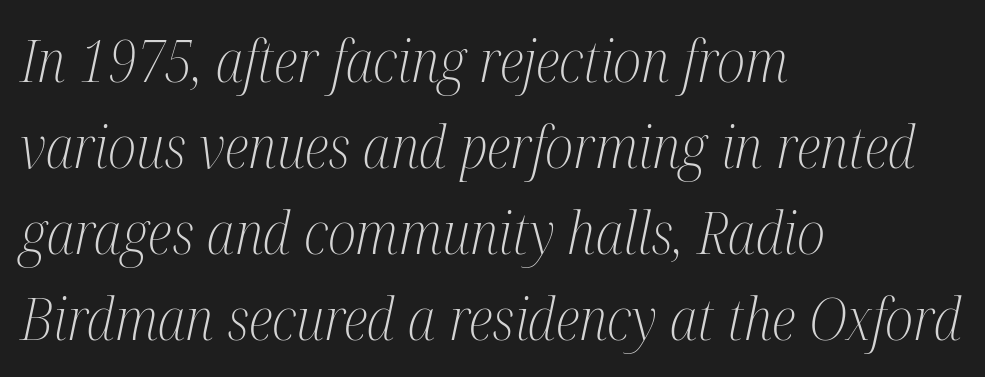
{"serif": "yes", "italic": "yes", "lean": "right", "slant_degrees": 12, "bold": "no", "weight": "light", "width": "condensed", "stroke_contrast": "medium", "x_height": "medium", "monospaced": "no", "underline": "no", "align": "left", "line_spacing": "normal", "line_spacing_ratio": 1.48, "letter_spacing": "normal", "letter_spacing_em": 0.0, "glyph_px": 58}
